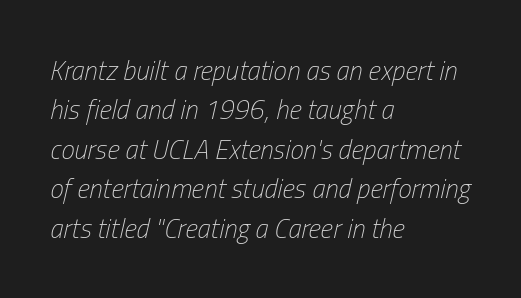
The letters look calm and open, with moderate or lighter stems. Typeset ragged right — the left edge is the straight one. Leading: standard. Compared with ordinary roman type, these characters are visibly tilted.
